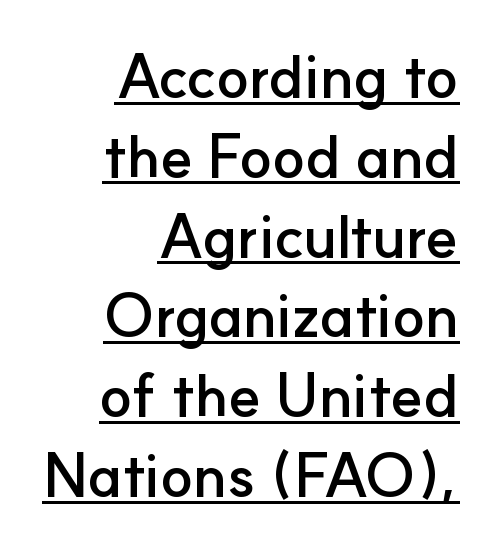
The image shows 60 px semibold sans-serif type, upright; set right-aligned, normal line spacing (1.33x), normal letter spacing, underlined; low stroke contrast and a small x-height.
